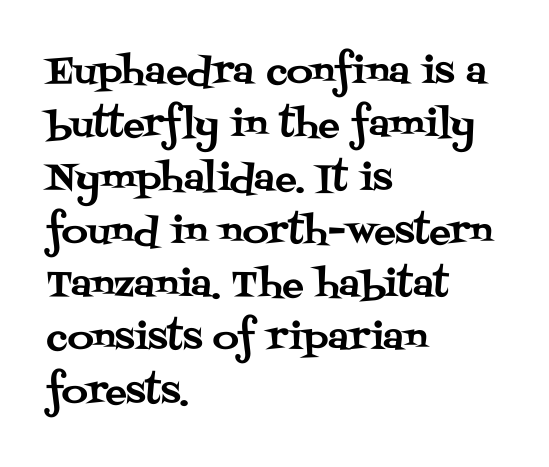
Q: Is the text italic (slanted)? A: No, it is upright.
Q: Is the typeface a serif or a sans-serif typeface? A: Serif.
Q: Is the text underlined? A: No.
Q: How is the paragraph aligned? A: Left-aligned.
Q: Is the spacing between letters normal or unusually wide? A: Normal.
Q: Is the spacing between lines tight, normal or loose? A: Normal.
Q: Width (condensed, normal, or wide)? A: Normal.
Q: Stroke contrast? A: Medium.
Q: x-height? A: Large.
Q: Monospaced? A: No.
